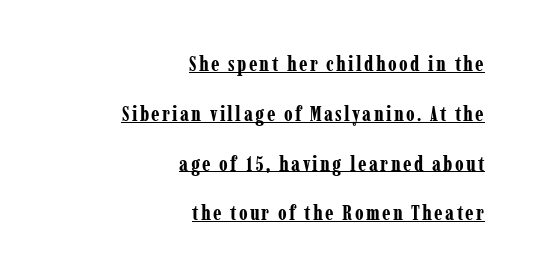
Q: Is the text bold? A: Yes.
Q: Is the text italic (slanted)? A: No, it is upright.
Q: Is the text underlined? A: Yes.
Q: How is the paragraph aligned? A: Right-aligned.
Q: Is the spacing between lines tight, normal or loose? A: Loose.
